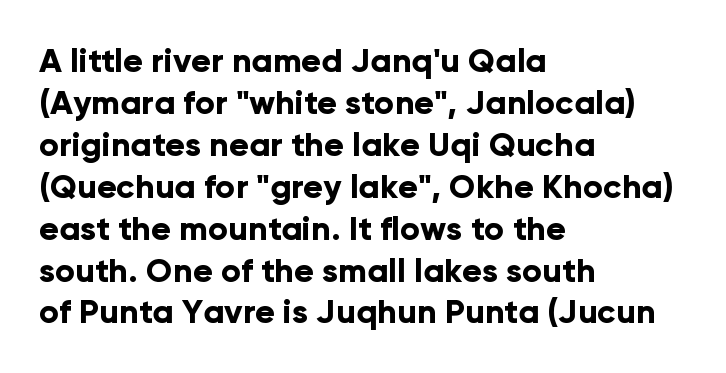
The image shows 33 px bold sans-serif type, upright; set left-aligned, normal line spacing (1.27x), normal letter spacing, not underlined; low stroke contrast and a medium x-height.
